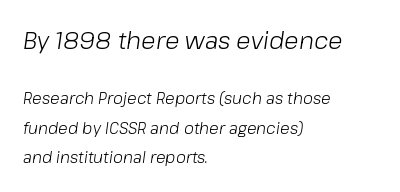
Here the first block reads like a headline and the second like body copy. Stroke mass is kept to a normal reading level or below. Emphasis-style slanted type is in use. One-word summary of the alignment: left.
